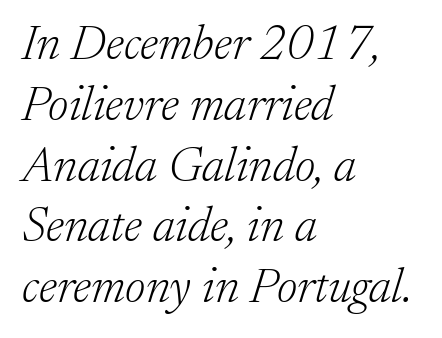
Q: Is the text bold? A: No.
Q: Is the text italic (slanted)? A: Yes, it leans right by about 17 degrees.
Q: Is the typeface a serif or a sans-serif typeface? A: Serif.
Q: Is the text underlined? A: No.
Q: How is the paragraph aligned? A: Left-aligned.
Q: Is the spacing between letters normal or unusually wide? A: Normal.
Q: Width (condensed, normal, or wide)? A: Normal.
Q: Stroke contrast? A: Low.
Q: x-height? A: Medium.
Q: Monospaced? A: No.
